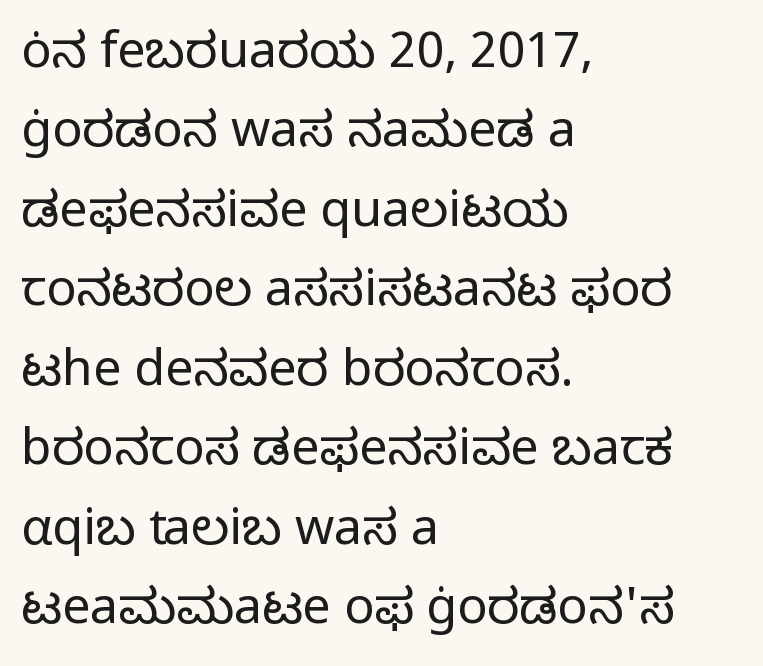
Q: Is the text bold? A: No.
Q: Is the text italic (slanted)? A: No, it is upright.
Q: Is the typeface a serif or a sans-serif typeface? A: Sans-serif.
Q: Is the text underlined? A: No.
Q: How is the paragraph aligned? A: Left-aligned.
Q: Is the spacing between letters normal or unusually wide? A: Normal.
Q: Is the spacing between lines tight, normal or loose? A: Normal.
Q: Width (condensed, normal, or wide)? A: Normal.
Q: Stroke contrast? A: Low.
Q: x-height? A: Medium.
Q: Monospaced? A: No.
